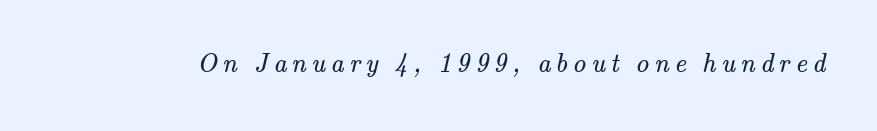
The letterforms stand isolated, each surrounded by extra space. A clean baseline with only descenders dipping below it. The strokes are not fattened; the text isn't bold.
